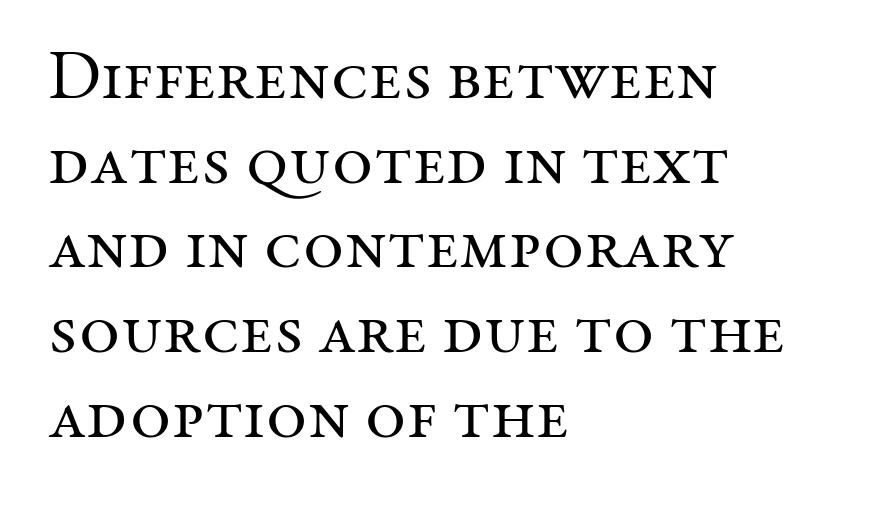
Q: Is the text bold? A: No.
Q: Is the text italic (slanted)? A: No, it is upright.
Q: Is the typeface a serif or a sans-serif typeface? A: Serif.
Q: Is the text underlined? A: No.
Q: How is the paragraph aligned? A: Left-aligned.
Q: Is the spacing between letters normal or unusually wide? A: Normal.
Q: Width (condensed, normal, or wide)? A: Normal.
Q: Stroke contrast? A: Medium.
Q: x-height? A: Medium.
Q: Monospaced? A: No.
